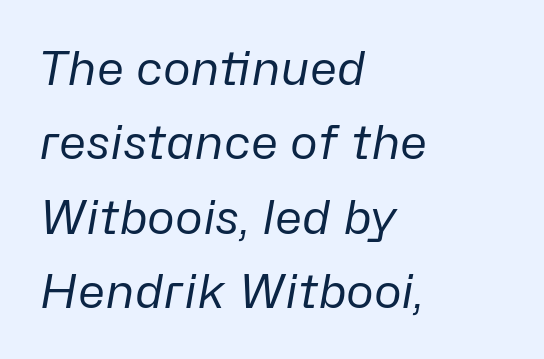
{"italic": "yes", "lean": "right", "slant_degrees": 10, "bold": "no", "weight": "regular", "width": "normal", "stroke_contrast": "low", "x_height": "medium", "monospaced": "no", "underline": "no", "align": "left", "line_spacing": "normal", "line_spacing_ratio": 1.58, "letter_spacing": "normal", "letter_spacing_em": 0.0, "glyph_px": 47}
